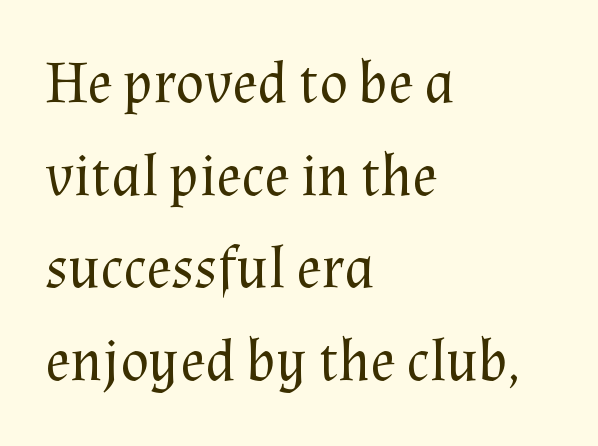
The image shows 59 px regular-weight type, upright; set left-aligned, normal line spacing (1.57x), normal letter spacing, not underlined; medium stroke contrast and a medium x-height.
